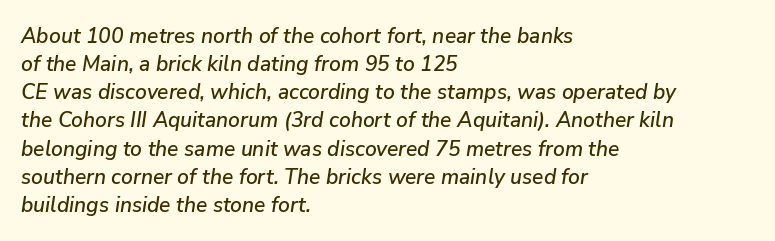
The image shows 21 px text type, italic (leaning right); set left-aligned, normal line spacing (1.34x), normal letter spacing, not underlined.
